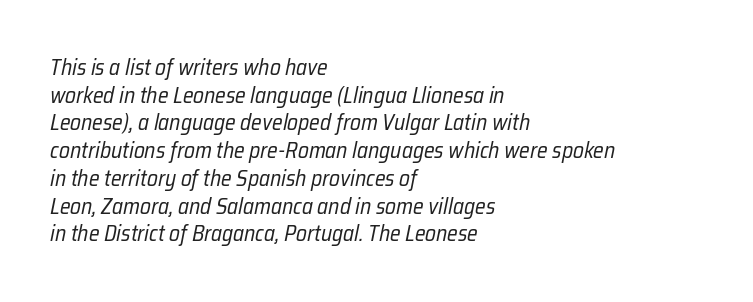
Unbolded letterforms with no extra heft. Observe the ordinary spacing: letters are neighbours, not strangers. Each row of text sits above clean, open space. Italic: yes, the glyphs are oblique. The designer left line spacing at the default. Horizontal alignment here is leftward, the default for most running prose.
